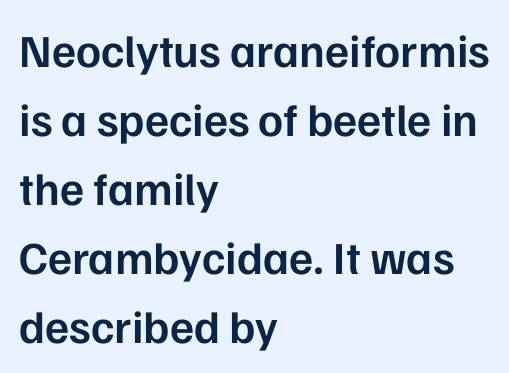
This sample has the flowing, uneven cadence of proportional lettering. Leftover space on each line is placed entirely after the last word. The words here are not underlined. Nope, not italic — everything's standing straight. Nobody touched the tracking dial on this one. The space between consecutive lines is moderate.
